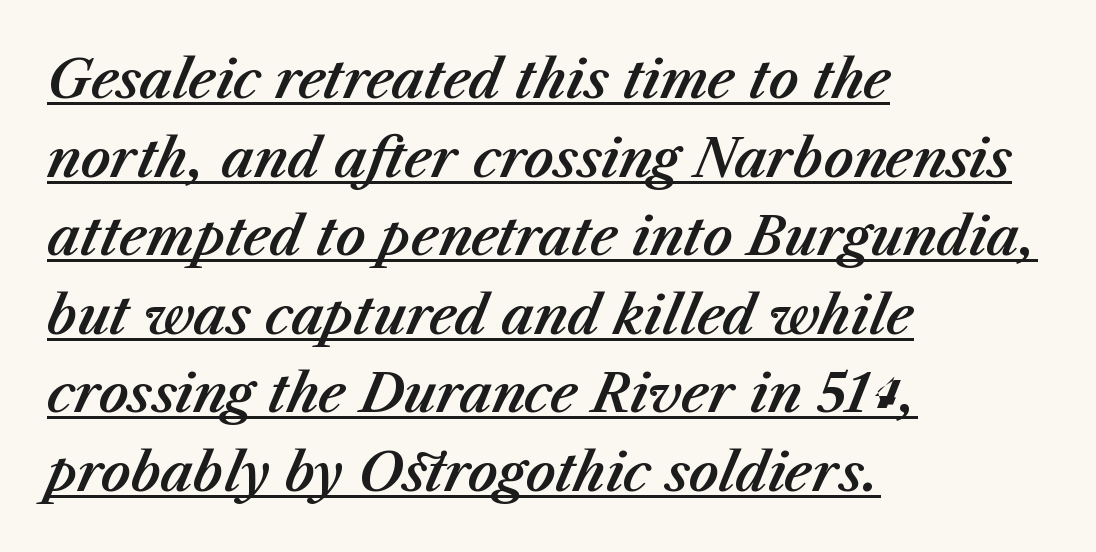
An italicized treatment has been applied to the whole sample. Is this a fixed-width face? No — the glyphs have proportional, varying widths. The lettering is marked with a stroke running underneath it. Tracking here is standard; glyphs follow each other at the usual distance. The rag falls on the right side of this text block. The leading is moderate, giving the passage an even texture.
